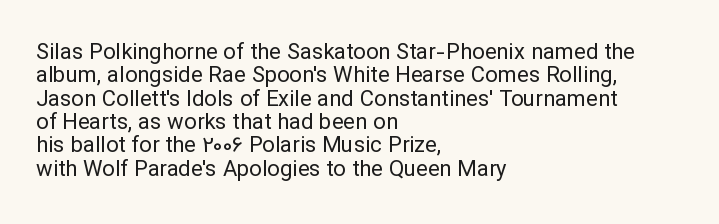
The image shows 22 px text type, upright; set left-aligned, tight line spacing (1.06x), normal letter spacing, not underlined.
